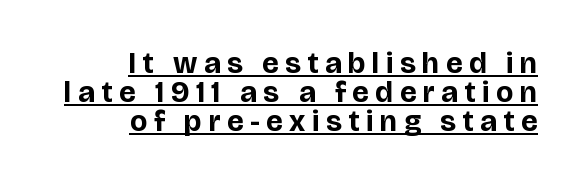
Q: Is the text bold? A: Yes.
Q: Is the text italic (slanted)? A: No, it is upright.
Q: Is the typeface a serif or a sans-serif typeface? A: Sans-serif.
Q: Is the text underlined? A: Yes.
Q: How is the paragraph aligned? A: Right-aligned.
Q: Is the spacing between letters normal or unusually wide? A: Unusually wide.
Q: Is the spacing between lines tight, normal or loose? A: Tight.
Q: Width (condensed, normal, or wide)? A: Normal.
Q: Stroke contrast? A: Low.
Q: x-height? A: Large.
Q: Monospaced? A: No.
